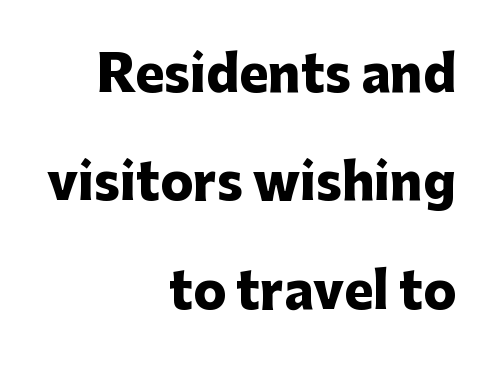
Q: Is the text bold? A: Yes.
Q: Is the text italic (slanted)? A: No, it is upright.
Q: Is the typeface a serif or a sans-serif typeface? A: Sans-serif.
Q: Is the text underlined? A: No.
Q: How is the paragraph aligned? A: Right-aligned.
Q: Is the spacing between letters normal or unusually wide? A: Normal.
Q: Is the spacing between lines tight, normal or loose? A: Loose.
Q: Width (condensed, normal, or wide)? A: Normal.
Q: Stroke contrast? A: Low.
Q: x-height? A: Medium.
Q: Monospaced? A: No.
